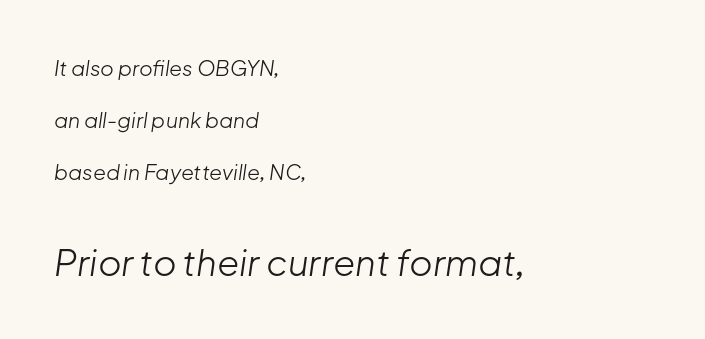
Q: Is the text bold? A: No.
Q: Is the text italic (slanted)? A: Yes, it leans right by about 8 degrees.
Q: Is the text underlined? A: No.
Q: How is the paragraph aligned? A: Left-aligned.
Q: Is the spacing between letters normal or unusually wide? A: Normal.
Q: Is the spacing between lines tight, normal or loose? A: Loose.
Q: Which block of text is set in a larger size, the first (top) or the second (bottom)? A: The second (bottom) one.
Q: Width (condensed, normal, or wide)? A: Normal.
Q: Stroke contrast? A: Low.
Q: x-height? A: Medium.
Q: Monospaced? A: No.
